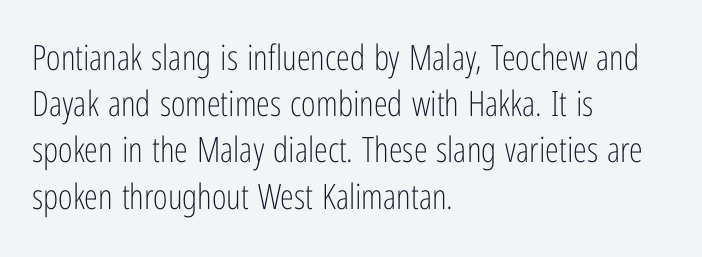
This reads as an unemphasized weight, regular at the heaviest. Underline: absent. Is the letter spacing exaggerated? No — it looks like the ordinary default. Layout note: lines flush left. Nope, not italic — everything's standing straight. Classification — sans serif.
